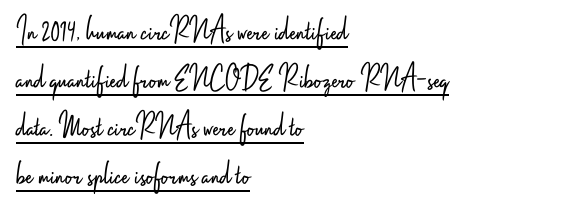
Q: Is the text bold? A: No.
Q: Is the text italic (slanted)? A: Yes.
Q: Is the typeface a serif or a sans-serif typeface? A: Sans-serif.
Q: Is the text underlined? A: Yes.
Q: How is the paragraph aligned? A: Left-aligned.
Q: Is the spacing between letters normal or unusually wide? A: Normal.
Q: Is the spacing between lines tight, normal or loose? A: Normal.
Q: Width (condensed, normal, or wide)? A: Condensed.
Q: Stroke contrast? A: Low.
Q: x-height? A: Small.
Q: Monospaced? A: No.
